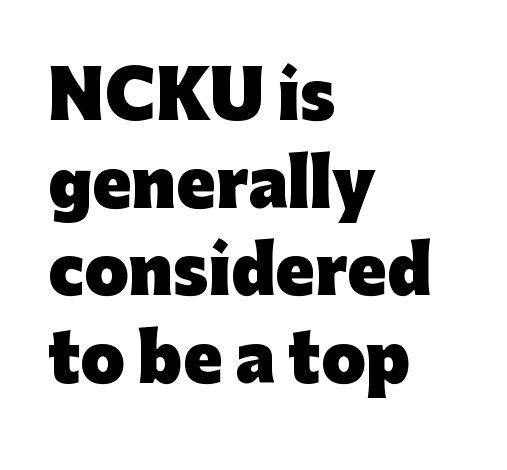
{"serif": "no", "italic": "no", "bold": "yes", "weight": "heavy", "width": "normal", "stroke_contrast": "low", "x_height": "medium", "monospaced": "no", "underline": "no", "align": "left", "line_spacing": "normal", "line_spacing_ratio": 1.37, "letter_spacing": "normal", "letter_spacing_em": 0.0, "glyph_px": 64}
